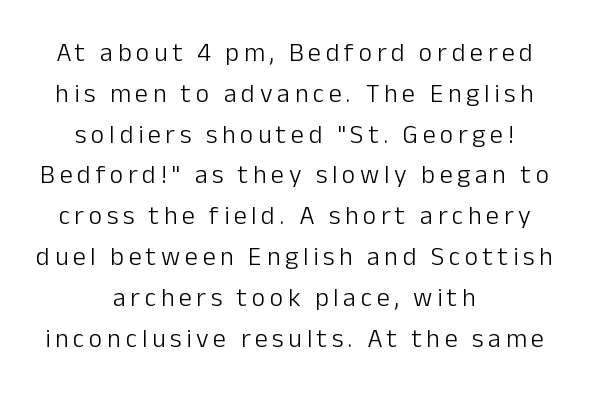
The image shows 26 px text type, upright; set centered, normal line spacing (1.57x), not underlined.
